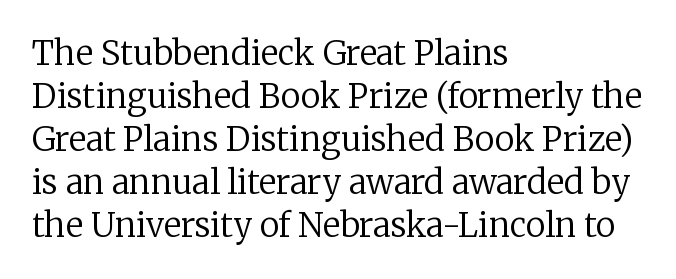
{"serif": "yes", "italic": "no", "bold": "no", "weight": "regular", "width": "normal", "stroke_contrast": "low", "x_height": "medium", "monospaced": "no", "underline": "no", "align": "left", "line_spacing": "normal", "line_spacing_ratio": 1.3, "letter_spacing": "normal", "letter_spacing_em": 0.0, "glyph_px": 33}
